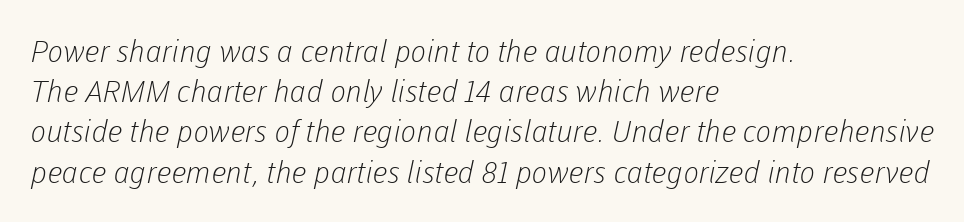
Q: Is the text bold? A: No.
Q: Is the typeface a serif or a sans-serif typeface? A: Sans-serif.
Q: Is the text underlined? A: No.
Q: How is the paragraph aligned? A: Left-aligned.
Q: Is the spacing between letters normal or unusually wide? A: Normal.
Q: Is the spacing between lines tight, normal or loose? A: Normal.
Q: Width (condensed, normal, or wide)? A: Normal.
Q: Stroke contrast? A: Low.
Q: x-height? A: Medium.
Q: Monospaced? A: No.
